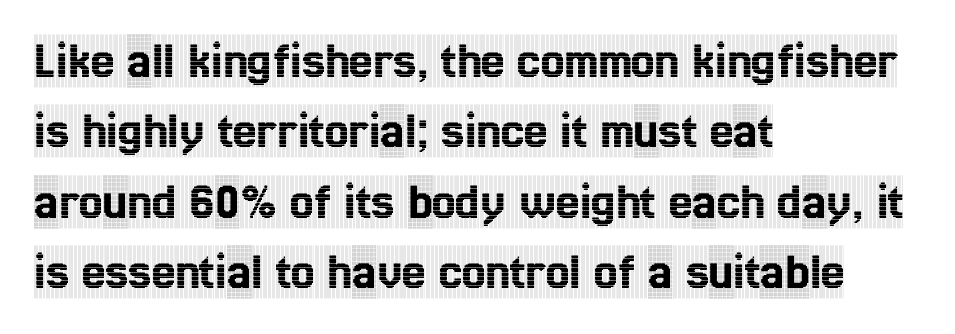
The image shows 53 px condensed serif type, upright; set left-aligned, normal line spacing (1.33x), normal letter spacing, not underlined; a large x-height.
